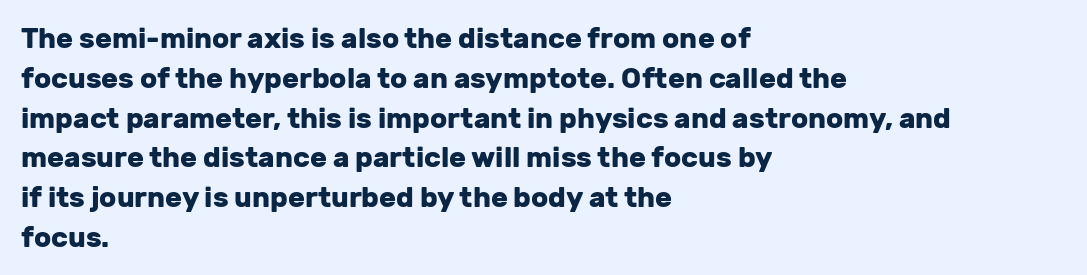
Q: Is the text bold? A: Yes.
Q: Is the text italic (slanted)? A: No, it is upright.
Q: Is the typeface a serif or a sans-serif typeface? A: Sans-serif.
Q: Is the text underlined? A: No.
Q: How is the paragraph aligned? A: Left-aligned.
Q: Is the spacing between letters normal or unusually wide? A: Normal.
Q: Is the spacing between lines tight, normal or loose? A: Normal.
Q: Width (condensed, normal, or wide)? A: Normal.
Q: Stroke contrast? A: Low.
Q: x-height? A: Medium.
Q: Monospaced? A: No.
